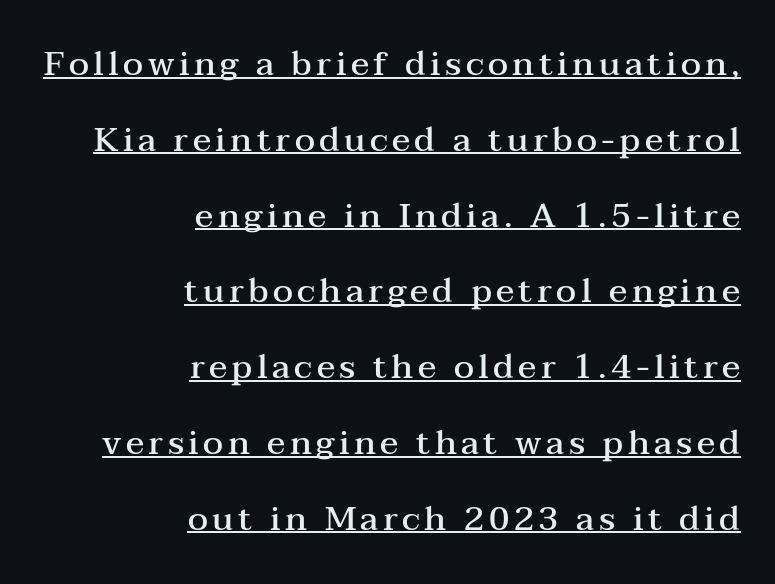
Q: Is the text bold? A: Semi-bold.
Q: Is the text italic (slanted)? A: No, it is upright.
Q: Is the typeface a serif or a sans-serif typeface? A: Serif.
Q: Is the text underlined? A: Yes.
Q: How is the paragraph aligned? A: Right-aligned.
Q: Is the spacing between lines tight, normal or loose? A: Loose.
Q: Width (condensed, normal, or wide)? A: Wide.
Q: Stroke contrast? A: Medium.
Q: x-height? A: Medium.
Q: Monospaced? A: No.
